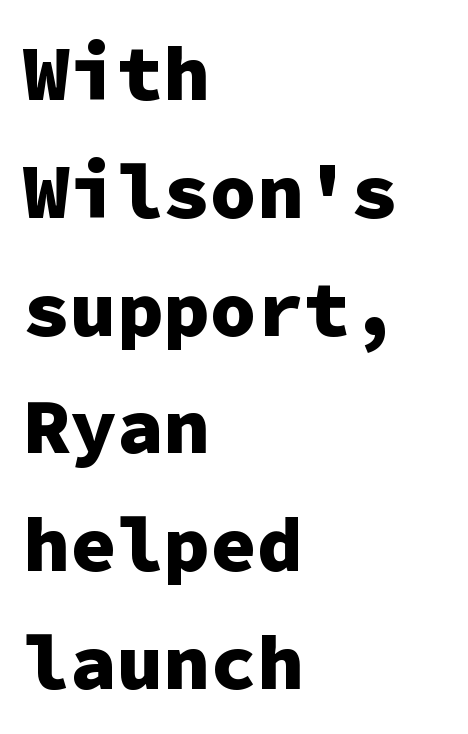
Looks like terminal output: every glyph gets an equal slot. This rendering features lettering with no underline. Nope, not italic — everything's standing straight. Short note: letters normally spaced. Which margin do the lines hug? The left one — the right edge is uneven. Leading matches the norm, producing a regular column.
